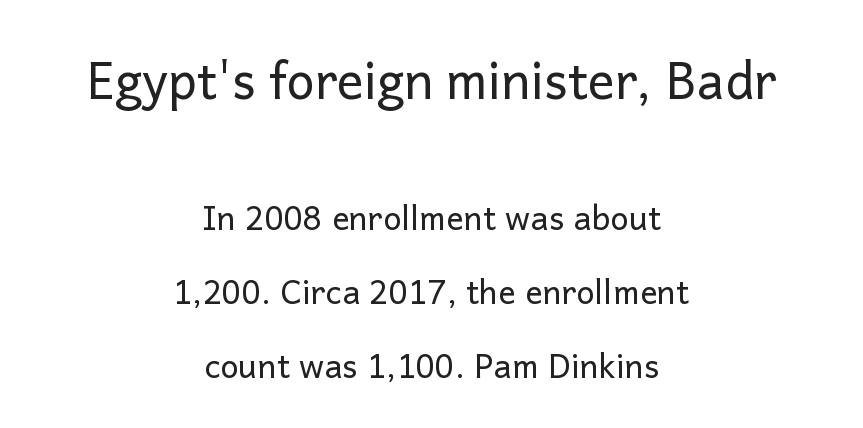
The image shows 50 px regular-weight sans-serif type, upright; set centered, loose line spacing (2.24x), normal letter spacing, not underlined; the first (top) block is 1.52x larger; low stroke contrast and a medium x-height.
